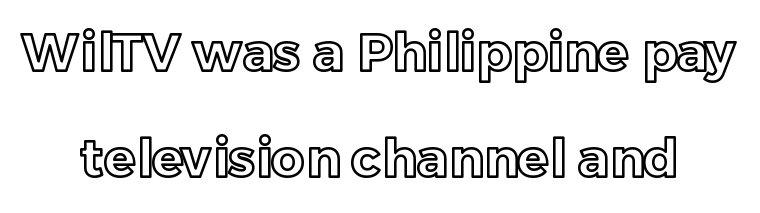
The gap between lines stays unmarked. Observe the ordinary spacing: letters are neighbours, not strangers. Each letter keeps its own natural width here, so spacing adapts to shape. Visually the block forms a symmetrical silhouette, jagged on both flanks.
